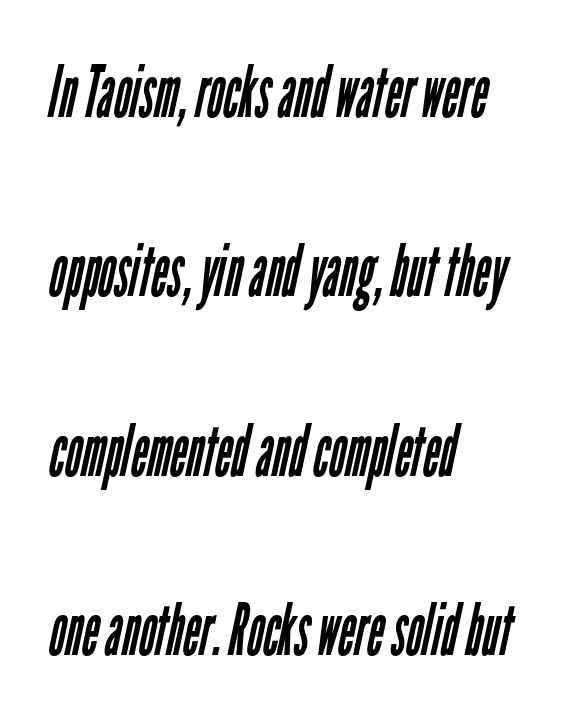
Decoration check: the copy has no underline. These lines keep a tight, regular rhythm from letter to letter. A sans-serif font was chosen for this passage. The line-height multiplier appears high, well above default. This rendering uses left alignment, leaving the right contour irregular. Is the stroke heavy? The answer is a plain regular-or-lighter.
